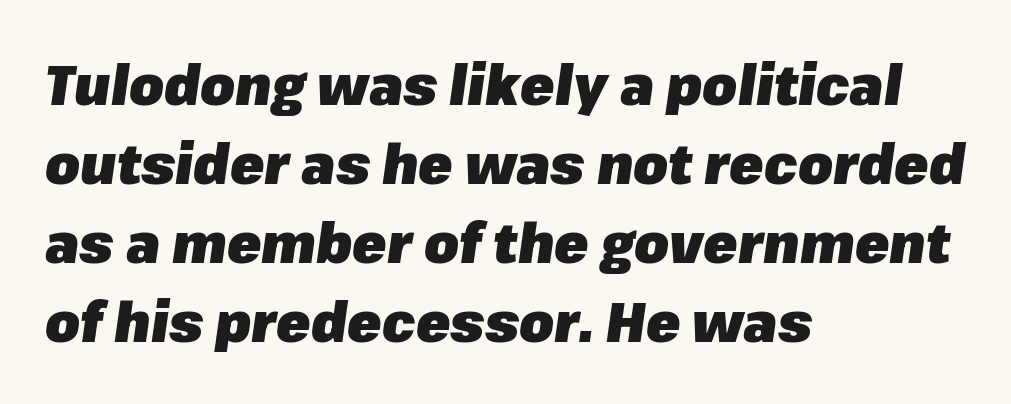
Spacing verdict: proportional, widths tailored to each character. It's the slanting kind of type. This is heavy type, rendered in bold. The specimen omits any rule beneath the text block's lines. Observe the ordinary spacing: letters are neighbours, not strangers. Honestly, the row spacing looks completely unremarkable.
